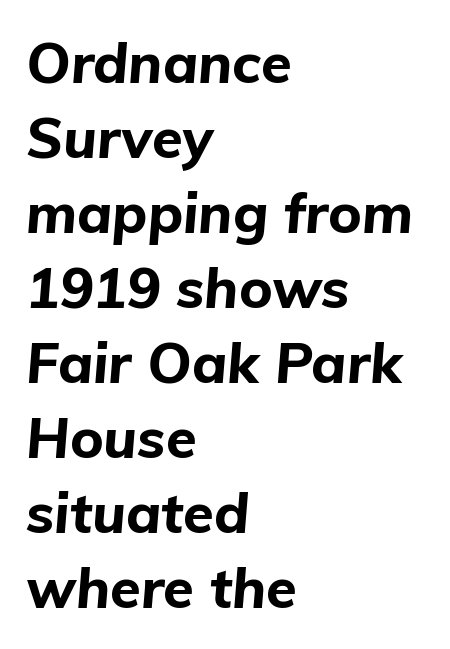
The block of text has a typical density, with ordinary space between rows. This sample has the flowing, uneven cadence of proportional lettering. The type is set solid horizontally, with unmodified tracking. Every row of glyphs begins at an identical x-position on the left. Heavy-handed strokes throughout: this text is bold.
